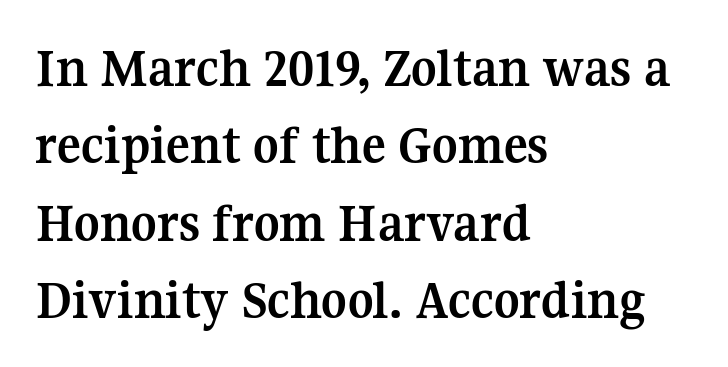
The image shows 56 px semibold serif type, upright; set left-aligned, normal line spacing (1.38x), normal letter spacing, not underlined; medium stroke contrast and a medium x-height.
